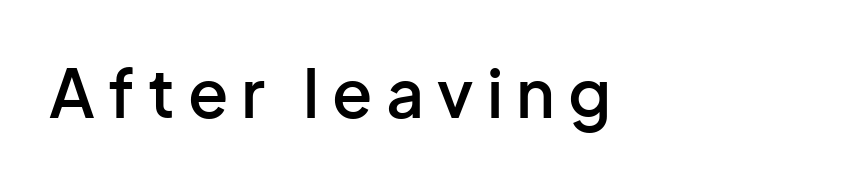
Q: Is the text bold? A: Semi-bold.
Q: Is the text italic (slanted)? A: No, it is upright.
Q: Is the typeface a serif or a sans-serif typeface? A: Sans-serif.
Q: Is the text underlined? A: No.
Q: How is the paragraph aligned? A: Left-aligned.
Q: Is the spacing between letters normal or unusually wide? A: Unusually wide.
Q: Width (condensed, normal, or wide)? A: Normal.
Q: Stroke contrast? A: Low.
Q: x-height? A: Medium.
Q: Monospaced? A: No.
